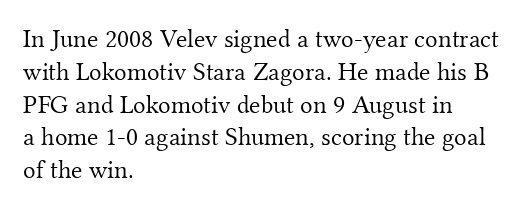
Check the space under the baseline: it is left empty. Posture: upright roman. Is the type heavy? It reads as light-to-regular instead. One-word summary of the alignment: left. The line-height multiplier appears to be the usual default.
